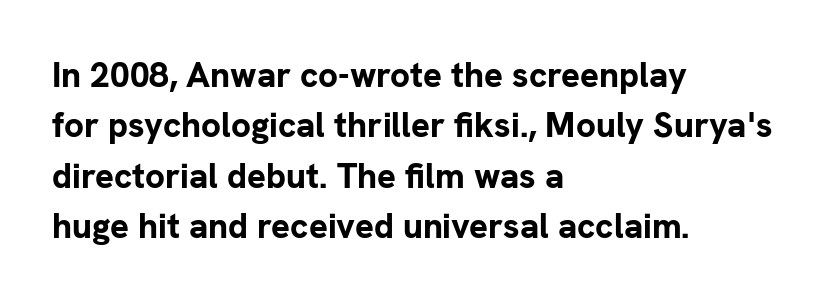
{"serif": "no", "italic": "no", "bold": "yes", "weight": "bold", "width": "normal", "stroke_contrast": "low", "x_height": "medium", "monospaced": "no", "underline": "no", "align": "left", "line_spacing": "normal", "line_spacing_ratio": 1.44, "letter_spacing": "normal", "letter_spacing_em": 0.0, "glyph_px": 35}
